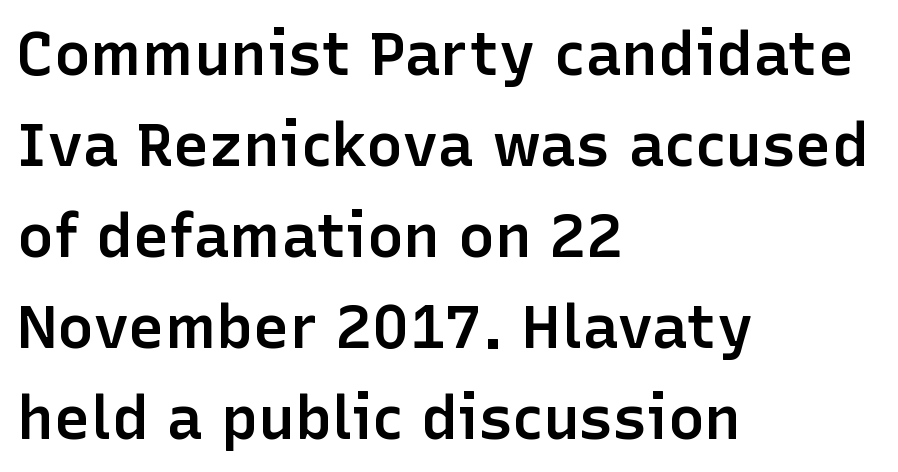
Q: Is the text bold? A: Semi-bold.
Q: Is the text italic (slanted)? A: No, it is upright.
Q: Is the typeface a serif or a sans-serif typeface? A: Sans-serif.
Q: Is the text underlined? A: No.
Q: How is the paragraph aligned? A: Left-aligned.
Q: Is the spacing between letters normal or unusually wide? A: Normal.
Q: Is the spacing between lines tight, normal or loose? A: Normal.
Q: Width (condensed, normal, or wide)? A: Normal.
Q: Stroke contrast? A: Low.
Q: x-height? A: Medium.
Q: Monospaced? A: No.
